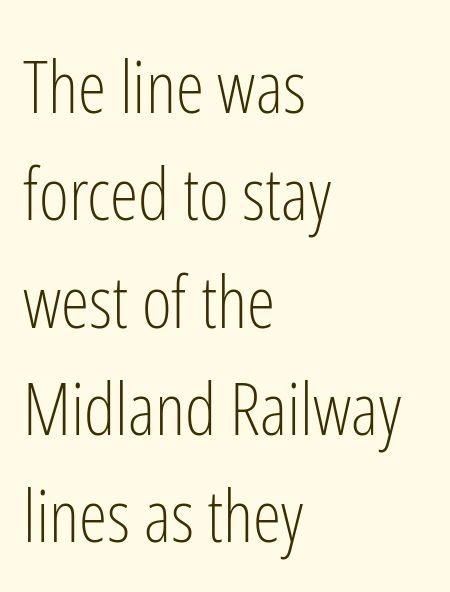
The image shows 72 px light, condensed sans-serif type, upright; set left-aligned, normal line spacing (1.49x), normal letter spacing, not underlined; low stroke contrast and a medium x-height.
